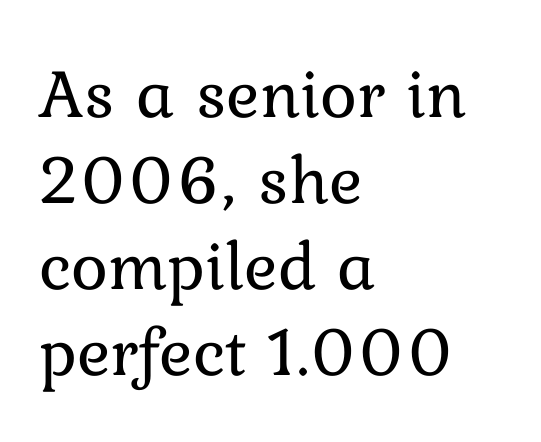
Q: Is the text bold? A: No.
Q: Is the text italic (slanted)? A: No, it is upright.
Q: Is the text underlined? A: No.
Q: How is the paragraph aligned? A: Left-aligned.
Q: Is the spacing between letters normal or unusually wide? A: Normal.
Q: Width (condensed, normal, or wide)? A: Normal.
Q: Stroke contrast? A: Low.
Q: x-height? A: Medium.
Q: Monospaced? A: No.
